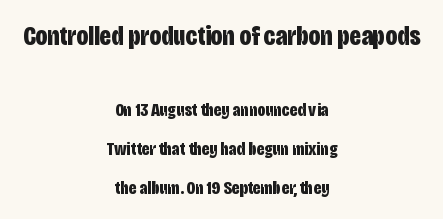
{"serif": "no", "italic": "no", "bold": "yes", "weight": "bold", "width": "condensed", "stroke_contrast": "low", "x_height": "large", "monospaced": "no", "underline": "no", "align": "center", "line_spacing": "loose", "line_spacing_ratio": 2.06, "letter_spacing": "normal", "letter_spacing_em": 0.0, "larger_block": "first", "size_ratio": 1.47, "glyph_px": 28}
